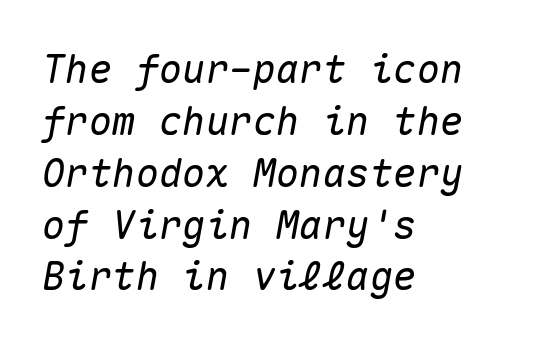
The area under the type is left untouched. The lines sit at an ordinary, default distance from one another. The rendering keeps characters at their native spacing. If you drew a line through each stem, it would be angled. Note the uniform advance width — an 'i' takes as much space as an 'm'.
